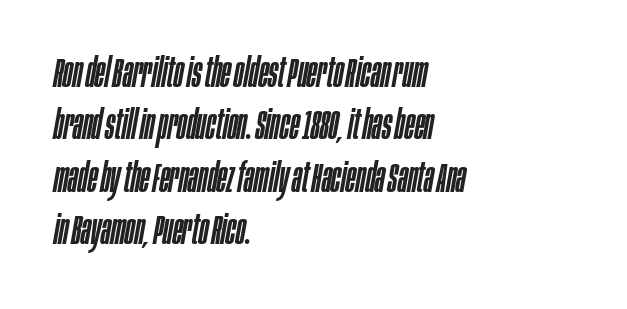
Q: Is the text italic (slanted)? A: Yes, it leans right by about 10 degrees.
Q: Is the text underlined? A: No.
Q: How is the paragraph aligned? A: Left-aligned.
Q: Is the spacing between letters normal or unusually wide? A: Normal.
Q: Is the spacing between lines tight, normal or loose? A: Normal.
Q: Width (condensed, normal, or wide)? A: Condensed.
Q: Stroke contrast? A: Low.
Q: x-height? A: Large.
Q: Monospaced? A: No.
